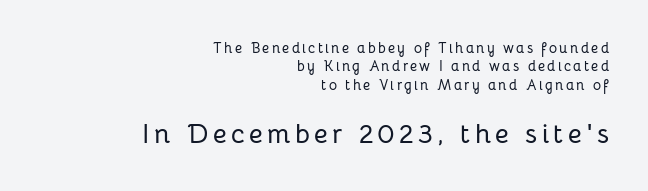
{"italic": "no", "underline": "no", "align": "right", "line_spacing": "normal", "line_spacing_ratio": 1.32, "larger_block": "second", "size_ratio": 1.93, "glyph_px": 27}
